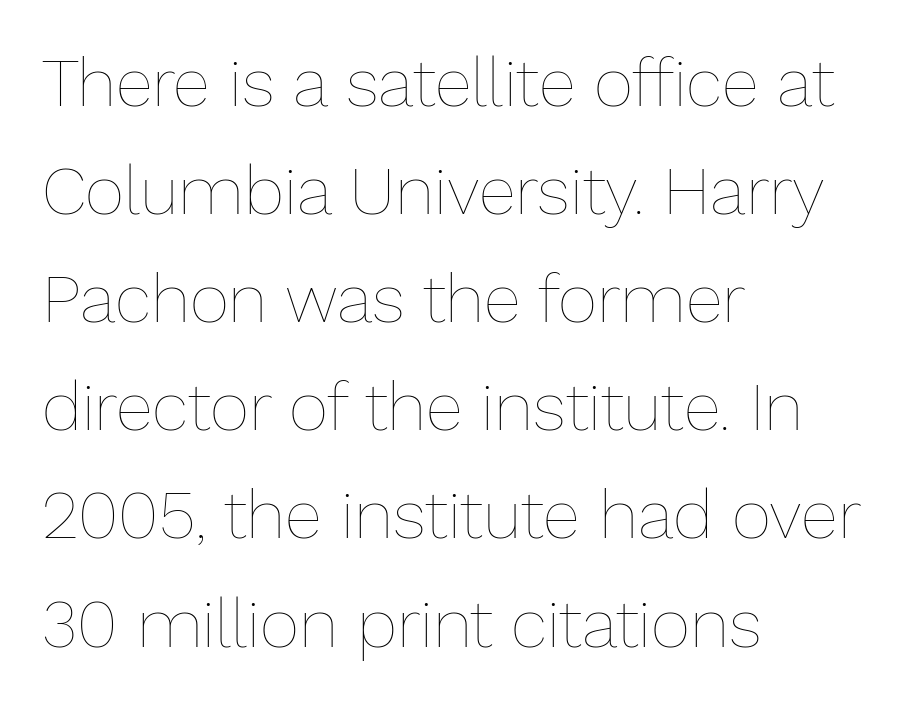
{"italic": "no", "bold": "no", "weight": "thin", "width": "normal", "stroke_contrast": "low", "x_height": "medium", "monospaced": "no", "underline": "no", "align": "left", "line_spacing": "normal", "line_spacing_ratio": 1.59, "letter_spacing": "normal", "letter_spacing_em": 0.0, "glyph_px": 68}
